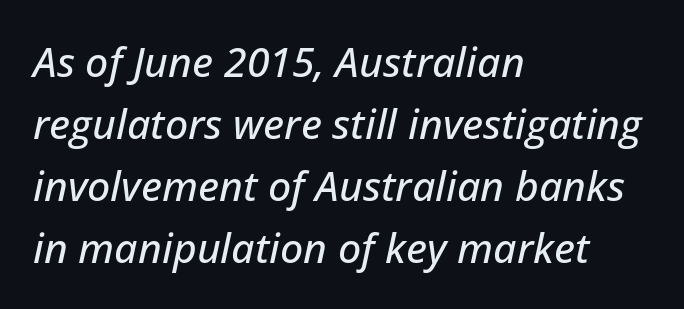
Proportional: the letters do not fall into vertical columns. In CSS terms this would be text-align: left. Default kerning and tracking; the words read as compact shapes. Has an underline been added? It has not.
